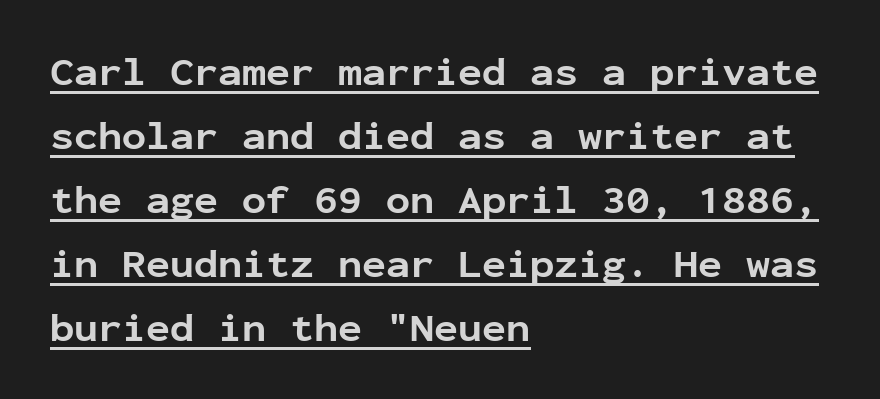
{"serif": "no", "italic": "no", "bold": "yes", "weight": "bold", "width": "normal", "stroke_contrast": "low", "x_height": "medium", "monospaced": "yes", "underline": "yes", "align": "left", "line_spacing": "normal", "line_spacing_ratio": 1.6, "letter_spacing": "normal", "letter_spacing_em": 0.0, "glyph_px": 40}
